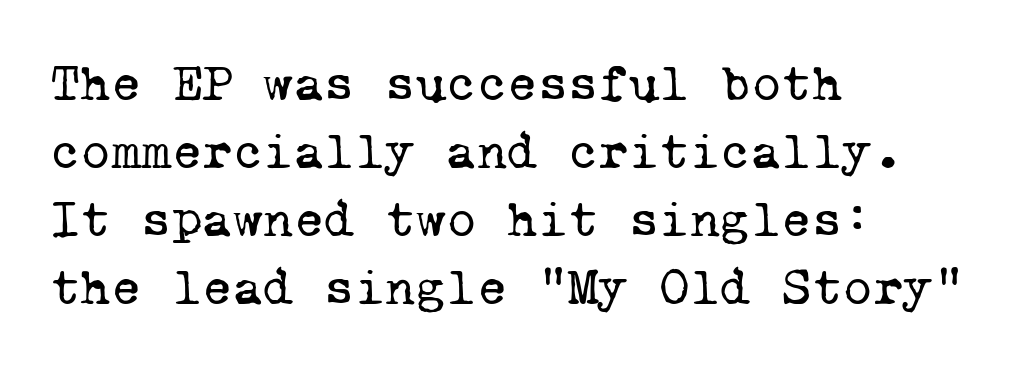
Q: Is the text bold? A: No.
Q: Is the typeface a serif or a sans-serif typeface? A: Serif.
Q: Is the text underlined? A: No.
Q: How is the paragraph aligned? A: Left-aligned.
Q: Is the spacing between letters normal or unusually wide? A: Normal.
Q: Is the spacing between lines tight, normal or loose? A: Normal.
Q: Width (condensed, normal, or wide)? A: Normal.
Q: Stroke contrast? A: Low.
Q: x-height? A: Medium.
Q: Monospaced? A: Yes.
